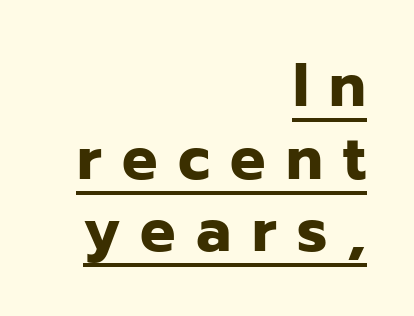
{"serif": "no", "italic": "no", "bold": "yes", "weight": "bold", "width": "normal", "stroke_contrast": "low", "x_height": "medium", "monospaced": "no", "underline": "yes", "align": "right", "line_spacing_ratio": 1.17, "letter_spacing": "wide", "letter_spacing_em": 0.33, "glyph_px": 62}
